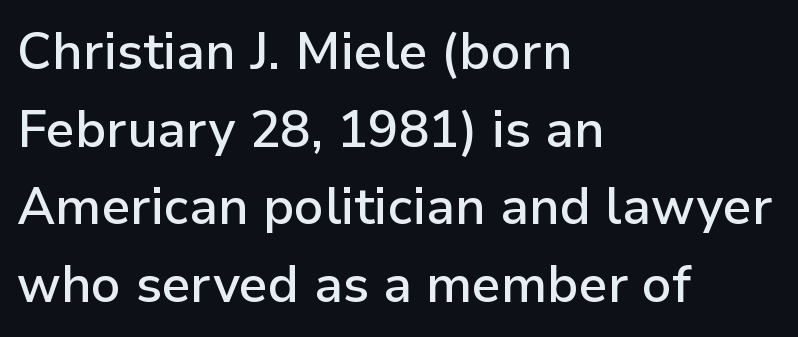
The image shows 51 px semibold sans-serif type, upright; set left-aligned, normal line spacing (1.52x), normal letter spacing, not underlined; low stroke contrast and a medium x-height.
